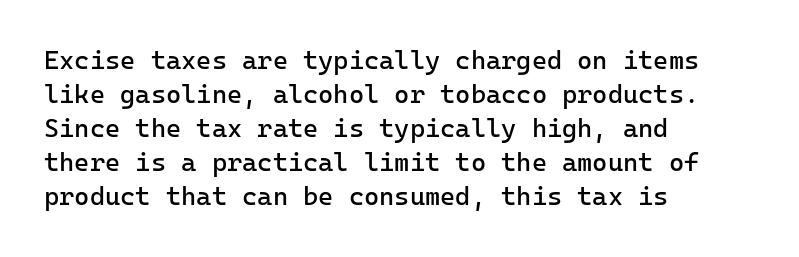
The image shows 26 px text type, upright; set left-aligned, normal line spacing (1.31x), normal letter spacing, not underlined.
